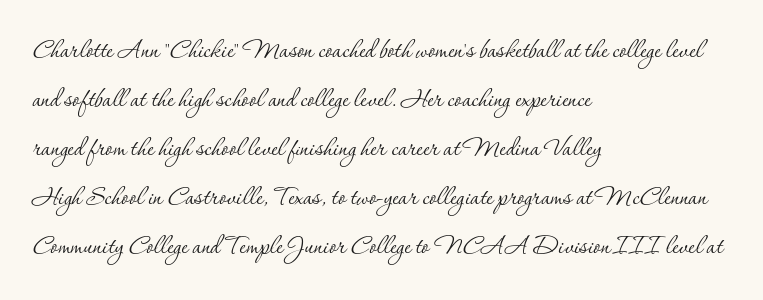
Horizontal alignment here is leftward, the default for most running prose. Characters follow at the spacing the type designer built in. The rendering shows small feet on the letterforms — a serif design. Vertical stems look standard width or narrower in stroke.
